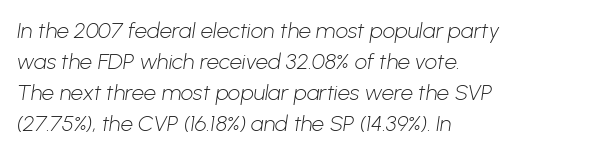
The image shows 22 px text type; set left-aligned, normal line spacing (1.41x), normal letter spacing, not underlined.
